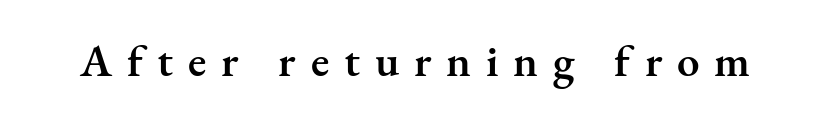
{"serif": "yes", "italic": "no", "bold": "semi", "weight": "semibold", "width": "normal", "stroke_contrast": "medium", "x_height": "small", "monospaced": "no", "underline": "no", "letter_spacing": "wide", "letter_spacing_em": 0.33, "glyph_px": 45}
